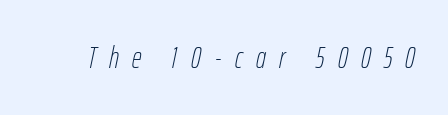
Loose tracking; the words dissolve into strings of separated letters. Character widths vary here, with narrow letters taking less room than wide ones. Bare-footed words on every line. Is the stroke heavy? The answer is a plain regular-or-lighter. Posture: slanted.
